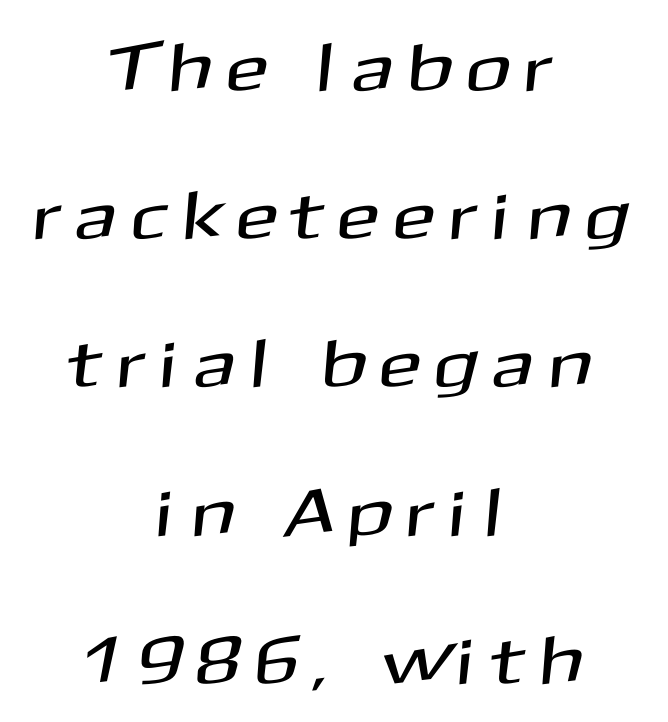
Observe the absence of serifs on each vertical stroke in this sample. Varying glyph widths throughout — classic text-font behaviour. The gap between lines stays unmarked. Notice how the passage keeps no hard edge, just a central spine.
